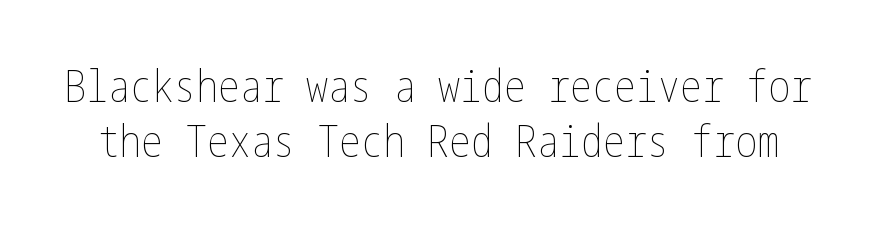
{"italic": "no", "bold": "no", "weight": "thin", "width": "condensed", "stroke_contrast": "low", "x_height": "medium", "underline": "no", "line_spacing": "normal", "line_spacing_ratio": 1.25, "letter_spacing": "normal", "letter_spacing_em": 0.0, "glyph_px": 44}
